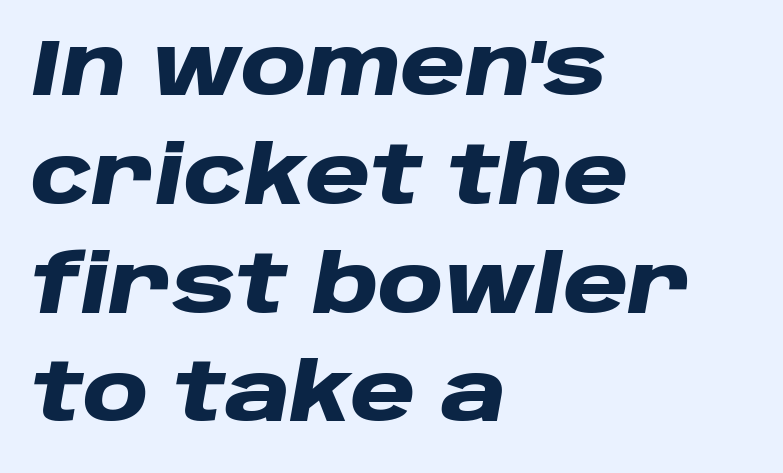
Q: Is the text bold? A: Yes.
Q: Is the text italic (slanted)? A: Yes, it leans right by about 10 degrees.
Q: Is the text underlined? A: No.
Q: How is the paragraph aligned? A: Left-aligned.
Q: Is the spacing between letters normal or unusually wide? A: Normal.
Q: Is the spacing between lines tight, normal or loose? A: Normal.
Q: Width (condensed, normal, or wide)? A: Wide.
Q: Stroke contrast? A: Low.
Q: x-height? A: Large.
Q: Monospaced? A: No.
